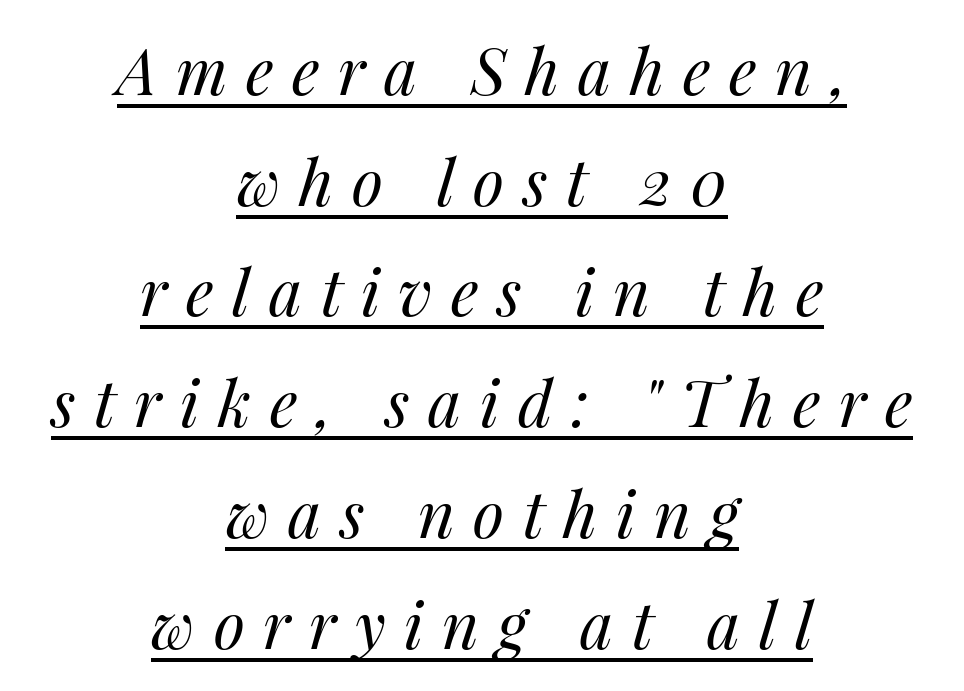
Q: Is the text bold? A: No.
Q: Is the text italic (slanted)? A: Yes, it leans right by about 14 degrees.
Q: Is the text underlined? A: Yes.
Q: How is the paragraph aligned? A: Centered.
Q: Is the spacing between letters normal or unusually wide? A: Unusually wide.
Q: Width (condensed, normal, or wide)? A: Normal.
Q: Stroke contrast? A: Medium.
Q: x-height? A: Medium.
Q: Monospaced? A: No.
